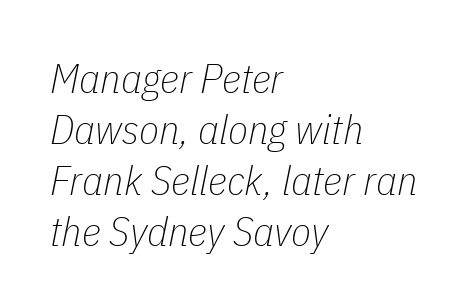
Q: Is the text bold? A: No.
Q: Is the text italic (slanted)? A: Yes, it leans right by about 11 degrees.
Q: Is the text underlined? A: No.
Q: How is the paragraph aligned? A: Left-aligned.
Q: Is the spacing between letters normal or unusually wide? A: Normal.
Q: Width (condensed, normal, or wide)? A: Condensed.
Q: Stroke contrast? A: Low.
Q: x-height? A: Medium.
Q: Monospaced? A: No.
